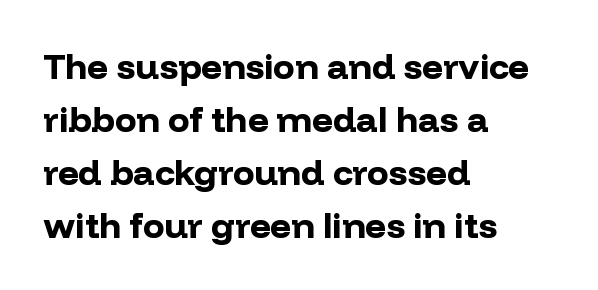
Q: Is the text bold? A: Yes.
Q: Is the text italic (slanted)? A: No, it is upright.
Q: Is the typeface a serif or a sans-serif typeface? A: Sans-serif.
Q: Is the text underlined? A: No.
Q: How is the paragraph aligned? A: Left-aligned.
Q: Is the spacing between letters normal or unusually wide? A: Normal.
Q: Is the spacing between lines tight, normal or loose? A: Normal.
Q: Width (condensed, normal, or wide)? A: Normal.
Q: Stroke contrast? A: Low.
Q: x-height? A: Medium.
Q: Monospaced? A: No.
